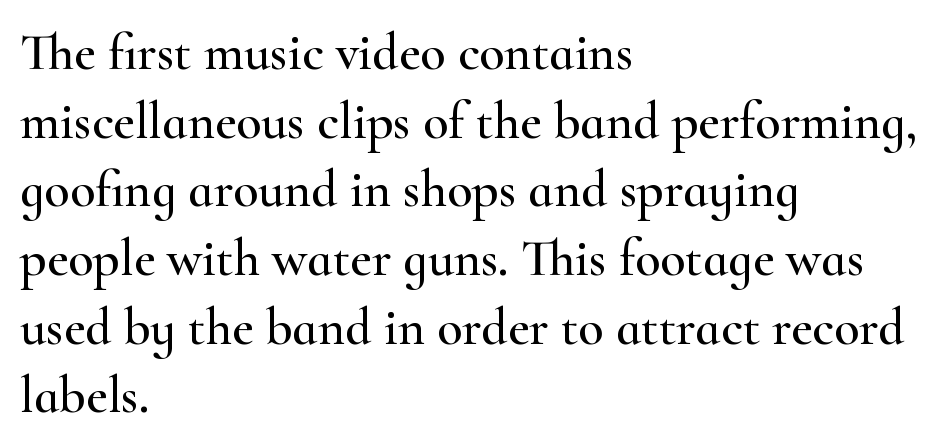
Q: Is the text italic (slanted)? A: No, it is upright.
Q: Is the typeface a serif or a sans-serif typeface? A: Serif.
Q: Is the text underlined? A: No.
Q: How is the paragraph aligned? A: Left-aligned.
Q: Is the spacing between letters normal or unusually wide? A: Normal.
Q: Is the spacing between lines tight, normal or loose? A: Normal.
Q: Width (condensed, normal, or wide)? A: Wide.
Q: Stroke contrast? A: High.
Q: x-height? A: Small.
Q: Monospaced? A: No.
